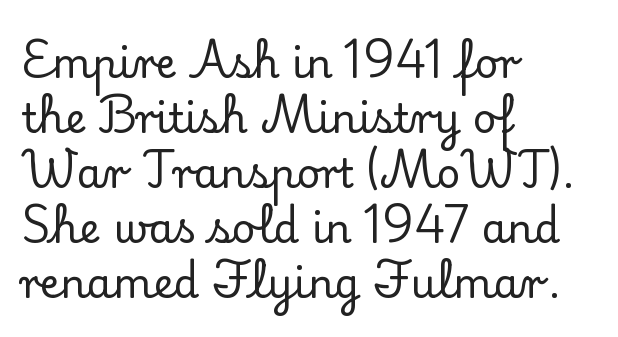
The image shows 41 px serif type, upright; set left-aligned, normal line spacing (1.34x), normal letter spacing, not underlined; low stroke contrast and a small x-height.
